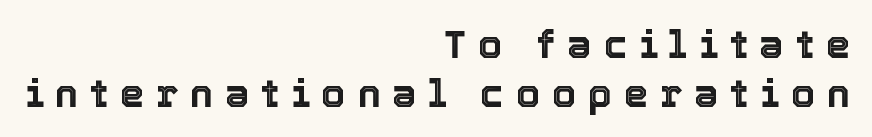
Q: Is the text italic (slanted)? A: No, it is upright.
Q: Is the text underlined? A: No.
Q: How is the paragraph aligned? A: Right-aligned.
Q: Is the spacing between letters normal or unusually wide? A: Unusually wide.
Q: Is the spacing between lines tight, normal or loose? A: Normal.
Q: Width (condensed, normal, or wide)? A: Normal.
Q: x-height? A: Medium.
Q: Monospaced? A: No.
